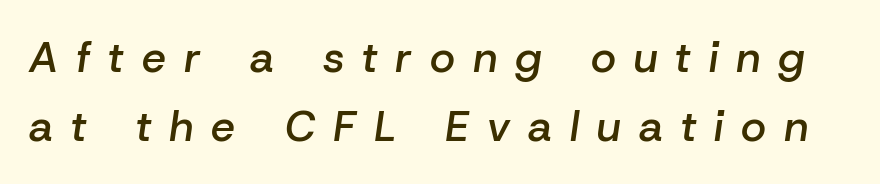
{"italic": "yes", "lean": "right", "slant_degrees": 8, "bold": "semi", "weight": "semibold", "width": "normal", "stroke_contrast": "low", "x_height": "medium", "monospaced": "no", "underline": "no", "line_spacing": "normal", "line_spacing_ratio": 1.61, "letter_spacing": "wide", "letter_spacing_em": 0.42, "glyph_px": 43}
